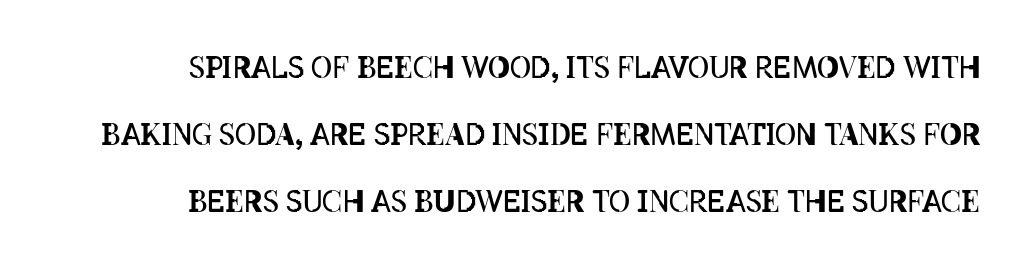
The image shows 29 px regular-weight, condensed type, upright; set loose line spacing (2.31x), normal letter spacing, not underlined; low stroke contrast and a large x-height.
